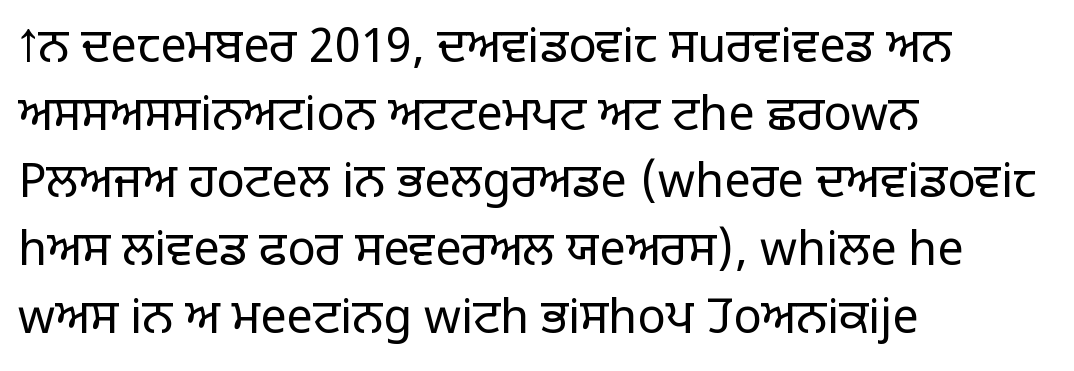
{"serif": "no", "italic": "no", "bold": "no", "weight": "light", "width": "normal", "stroke_contrast": "low", "x_height": "large", "monospaced": "no", "underline": "no", "align": "left", "line_spacing": "normal", "line_spacing_ratio": 1.44, "letter_spacing": "normal", "letter_spacing_em": 0.0, "glyph_px": 47}
